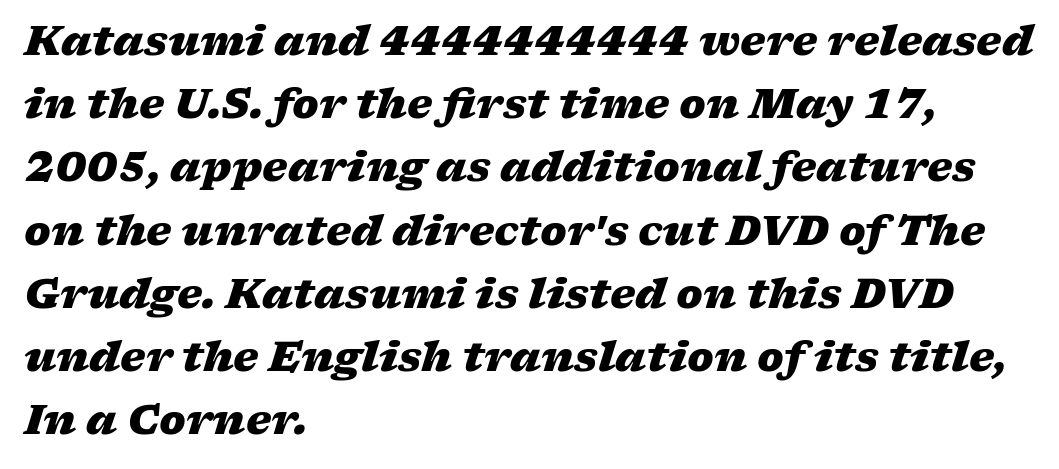
{"italic": "yes", "lean": "right", "slant_degrees": 17, "bold": "yes", "weight": "heavy", "width": "wide", "stroke_contrast": "low", "x_height": "medium", "monospaced": "no", "underline": "no", "align": "left", "line_spacing": "normal", "line_spacing_ratio": 1.58, "letter_spacing": "normal", "letter_spacing_em": 0.0, "glyph_px": 40}
